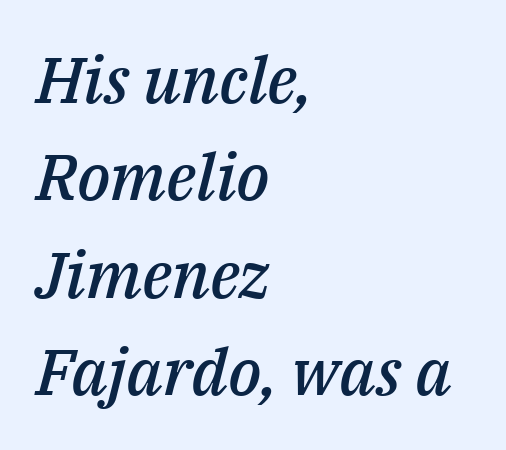
Emphasis by weight is partial: semibold. Is the block centered? No — it sits flush against the left margin. Line spacing here is normal. In terms of letterspacing, this is plain default setting. Does the lettering tilt? It does — this is italic. Character widths vary here, with narrow letters taking less room than wide ones.
